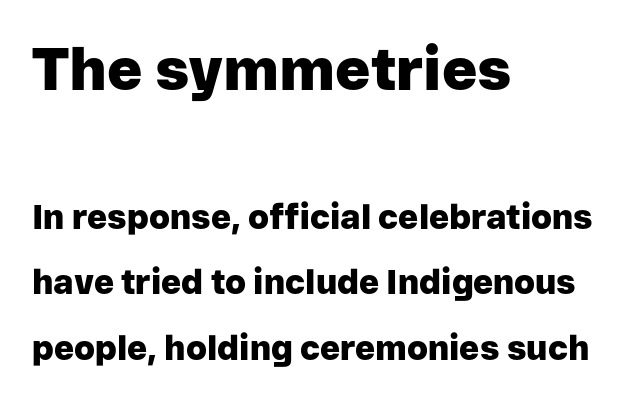
{"serif": "no", "italic": "no", "bold": "yes", "weight": "heavy", "width": "normal", "stroke_contrast": "low", "x_height": "medium", "monospaced": "no", "underline": "no", "align": "left", "line_spacing": "loose", "line_spacing_ratio": 1.93, "letter_spacing": "normal", "letter_spacing_em": 0.0, "larger_block": "first", "size_ratio": 1.76, "glyph_px": 60}
